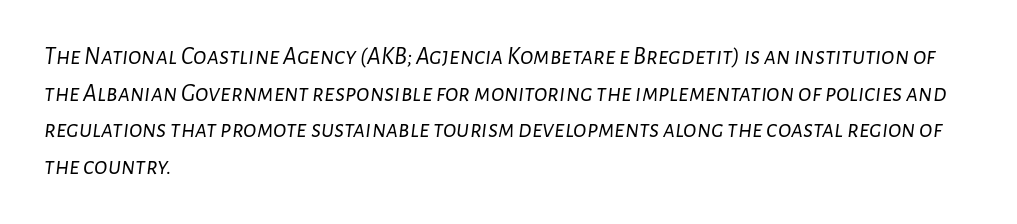
You could call the tracking neutral — neither tight nor loose. Evenly set lines give the paragraph a standard silhouette. Does the lettering tilt? It does — this is italic. Horizontally, the lines are justified to the leading edge only.
